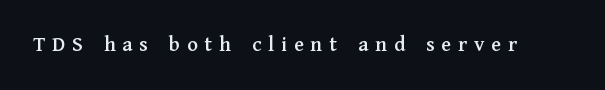
{"italic": "no", "underline": "no", "letter_spacing": "wide", "letter_spacing_em": 0.31, "glyph_px": 22}
